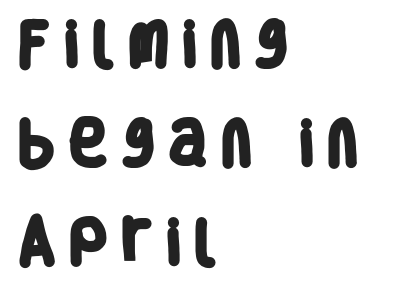
{"serif": "no", "bold": "yes", "weight": "heavy", "width": "condensed", "stroke_contrast": "low", "x_height": "large", "monospaced": "no", "underline": "no", "align": "left", "line_spacing": "loose", "line_spacing_ratio": 1.98, "letter_spacing": "wide", "letter_spacing_em": 0.22, "glyph_px": 50}
